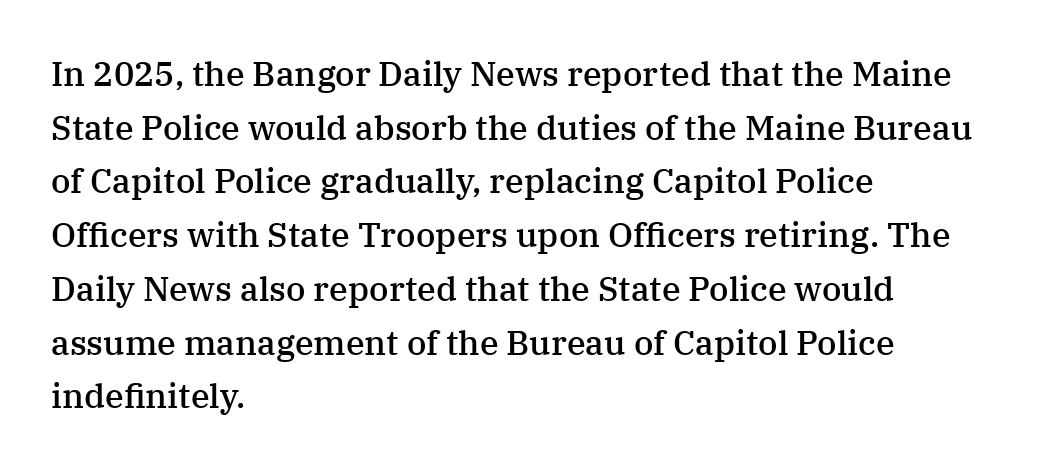
Q: Is the text bold? A: Semi-bold.
Q: Is the text italic (slanted)? A: No, it is upright.
Q: Is the typeface a serif or a sans-serif typeface? A: Serif.
Q: Is the text underlined? A: No.
Q: How is the paragraph aligned? A: Left-aligned.
Q: Is the spacing between letters normal or unusually wide? A: Normal.
Q: Is the spacing between lines tight, normal or loose? A: Normal.
Q: Width (condensed, normal, or wide)? A: Normal.
Q: Stroke contrast? A: Medium.
Q: x-height? A: Medium.
Q: Monospaced? A: No.
